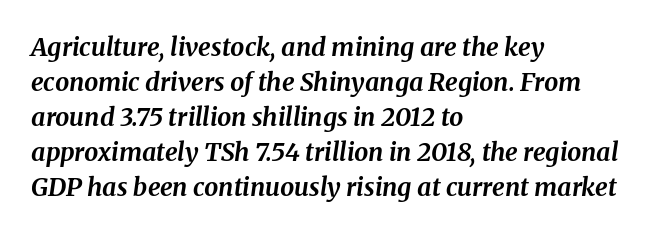
The rendering uses a bold face; every stroke is thick and dark. There's an unmistakable incline to the writing here. Casual observation: everything's shoved over to the left. Normally led — the rows are evenly, conventionally spaced. Nothing unusual about the tracking: characters are spaced as the font intends.
